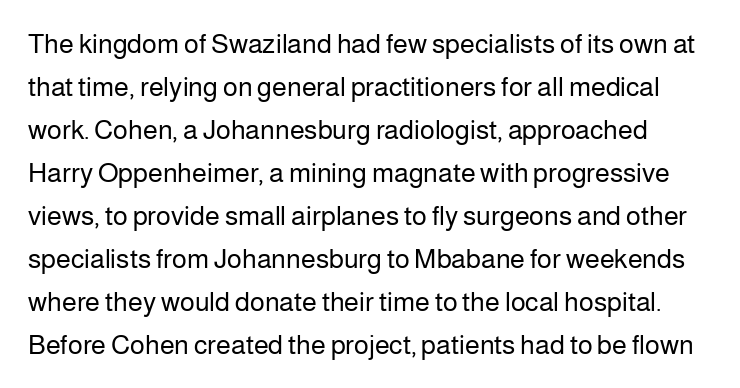
The image shows 27 px text type, upright; set normal line spacing (1.59x), normal letter spacing, not underlined.
